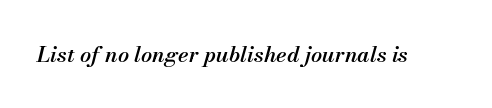
Each word holds together tightly as a unit, with standard inter-letter gaps. On the weight axis this lands at semibold, roughly 600. Just letters on the line, the space beneath them empty. The typography opts for an oblique posture over an upright one.
